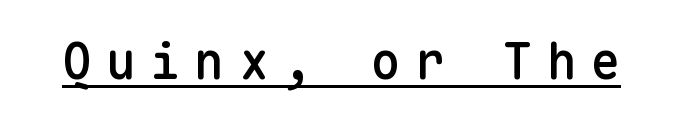
The image shows 49 px semibold sans-serif type, upright, monospaced; set unusually wide letter spacing (+0.3 em), underlined; low stroke contrast and a medium x-height.
